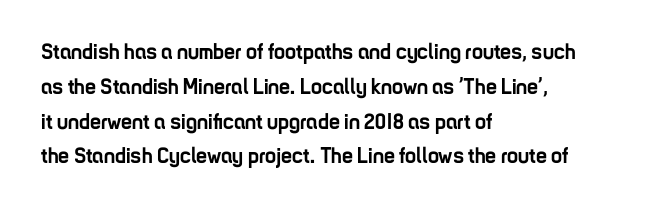
One-word summary of the alignment: left. Characters remain perfectly vertical along every line. Words float on clear page, feet unadorned. Look at the tracking — it's just the regular setting, nothing added.
